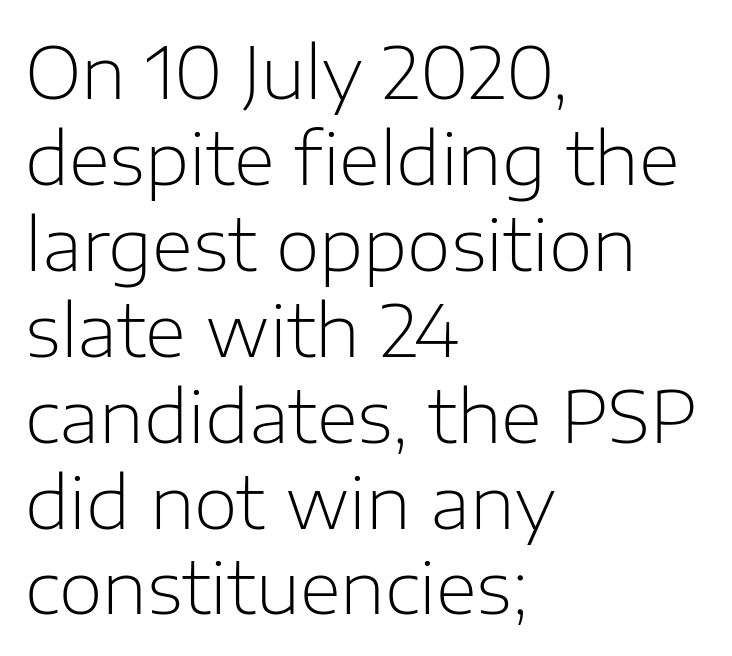
{"serif": "no", "italic": "no", "bold": "no", "weight": "light", "width": "normal", "stroke_contrast": "low", "x_height": "medium", "monospaced": "no", "underline": "no", "align": "left", "line_spacing_ratio": 1.21, "letter_spacing": "normal", "letter_spacing_em": 0.0, "glyph_px": 71}
